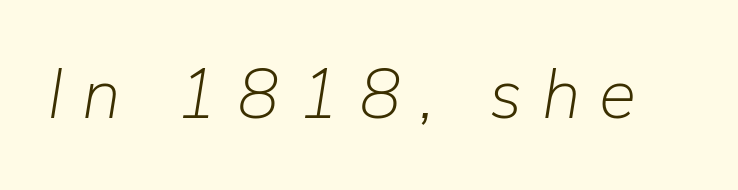
{"italic": "yes", "lean": "right", "slant_degrees": 9, "bold": "no", "weight": "light", "width": "normal", "stroke_contrast": "low", "x_height": "medium", "monospaced": "no", "underline": "no", "letter_spacing": "wide", "letter_spacing_em": 0.27, "glyph_px": 70}
